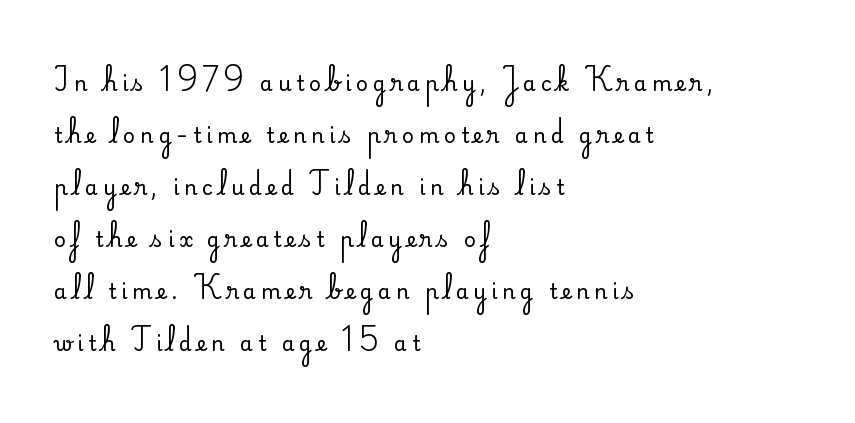
{"italic": "no", "underline": "no", "align": "left", "line_spacing": "loose", "line_spacing_ratio": 2.48, "letter_spacing": "wide", "letter_spacing_em": 0.22, "glyph_px": 21}
